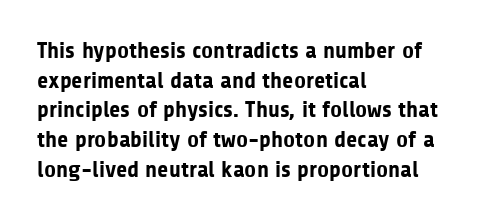
{"italic": "no", "bold": "yes", "underline": "no", "align": "left", "line_spacing": "normal", "line_spacing_ratio": 1.29, "letter_spacing": "normal", "letter_spacing_em": 0.0, "glyph_px": 23}
